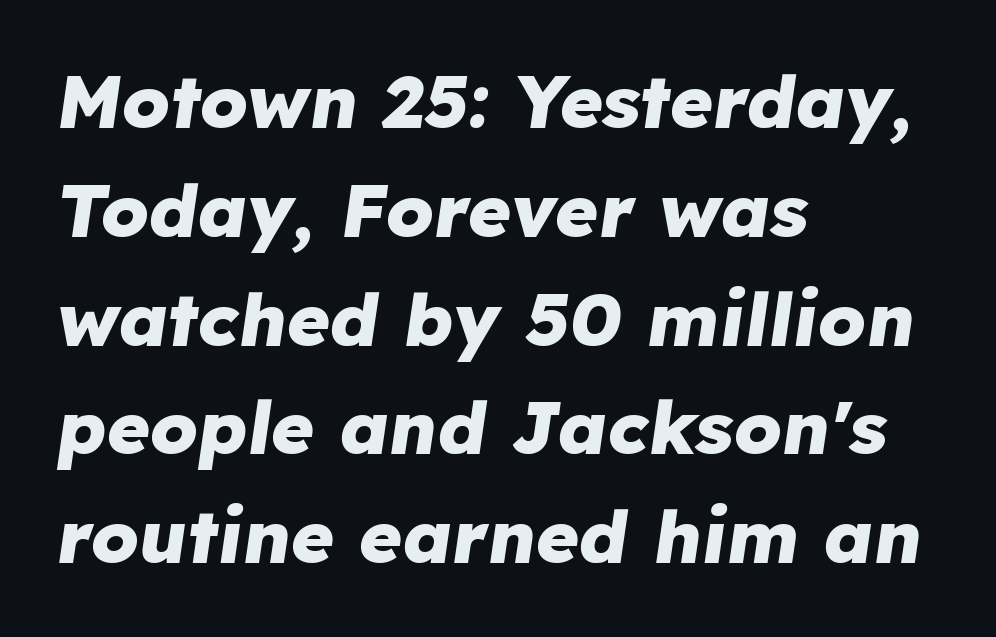
Rule under the text: the space is simply empty. Weight: bold. Compared with typical paragraphs, the rows here are spaced about the same. Does the lettering tilt? It does — this is italic. Every row of glyphs begins at an identical x-position on the left. Each letter keeps its own natural width here, so spacing adapts to shape.
